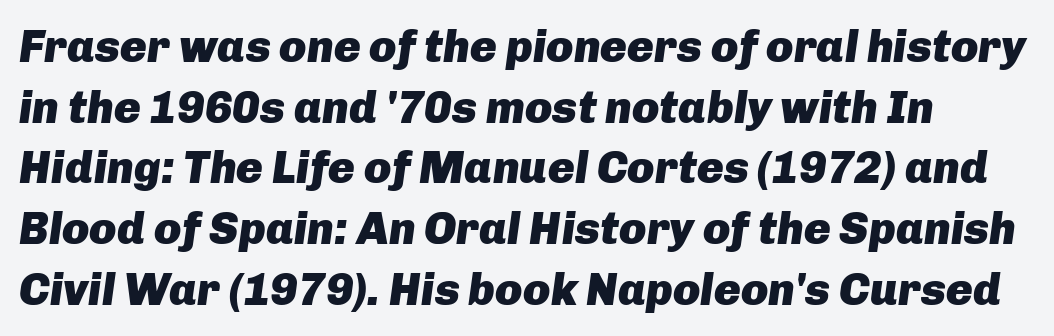
The passage shown stacks its lines at a standard gap. Chunky letters — that's bold for sure. Glance below the letters and you will spot only blank space. In terms of letterspacing, this is plain default setting. Character widths vary here, with narrow letters taking less room than wide ones. The face used here has a pronounced slope to its letters.
